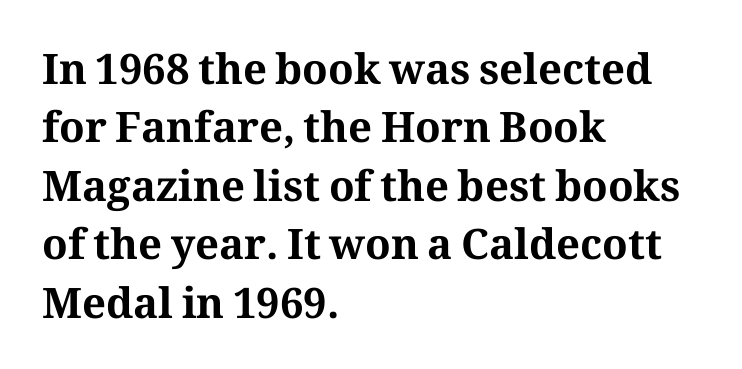
{"serif": "yes", "italic": "no", "bold": "yes", "weight": "bold", "width": "normal", "stroke_contrast": "medium", "x_height": "medium", "monospaced": "no", "underline": "no", "align": "left", "line_spacing": "normal", "line_spacing_ratio": 1.39, "letter_spacing": "normal", "letter_spacing_em": 0.0, "glyph_px": 42}
